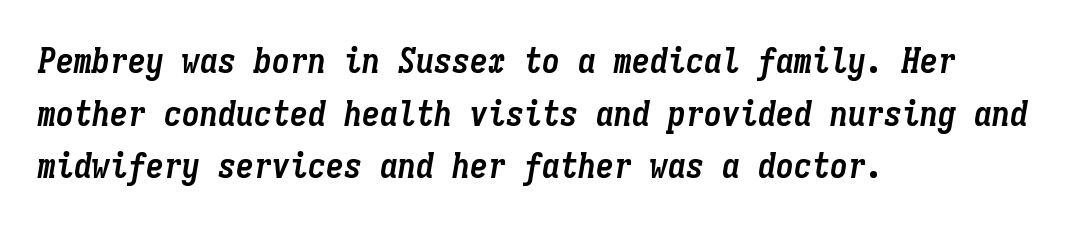
The image shows 36 px semibold, condensed type, italic (leaning right), monospaced; set left-aligned, normal line spacing (1.46x), normal letter spacing, not underlined; low stroke contrast and a medium x-height.
